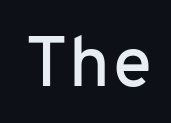
{"serif": "no", "italic": "no", "width": "normal", "stroke_contrast": "low", "x_height": "medium", "monospaced": "yes", "underline": "no", "letter_spacing": "normal", "letter_spacing_em": 0.0, "glyph_px": 70}
